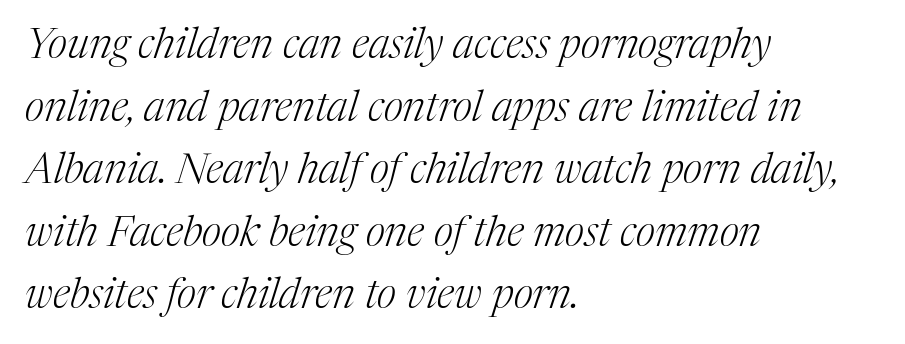
The image shows 42 px light serif type, italic (leaning right); set left-aligned, normal line spacing (1.49x), normal letter spacing, not underlined; medium stroke contrast and a medium x-height.
